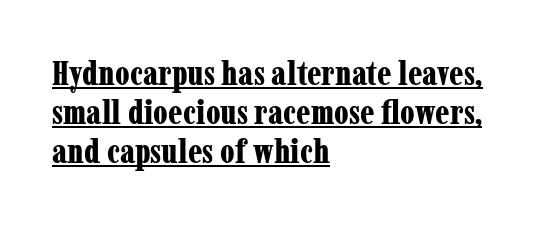
{"serif": "yes", "italic": "no", "bold": "yes", "weight": "bold", "width": "condensed", "stroke_contrast": "low", "x_height": "medium", "monospaced": "no", "underline": "yes", "align": "left", "line_spacing": "tight", "line_spacing_ratio": 1.15, "letter_spacing": "normal", "letter_spacing_em": 0.0, "glyph_px": 34}
